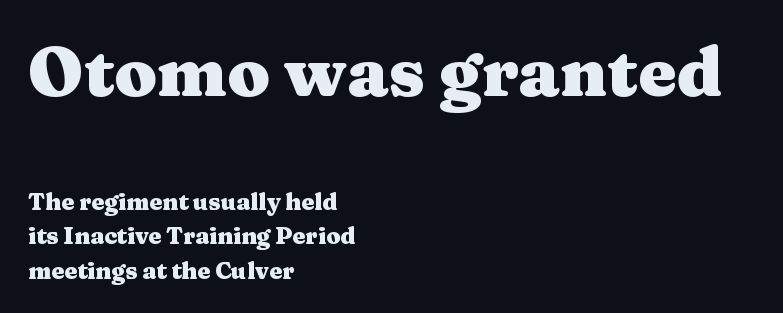
You could not count columns in this text — the font is proportionally spaced. Classification — serif. Reading down the column, the eye jumps a familiar distance to each next line. Is the block centered? No — it sits flush against the left margin.
